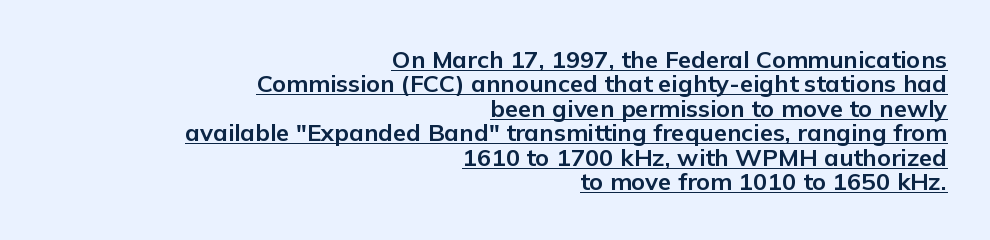
{"italic": "no", "bold": "yes", "underline": "yes", "align": "right", "line_spacing": "tight", "line_spacing_ratio": 1.02, "letter_spacing": "normal", "letter_spacing_em": 0.0, "glyph_px": 24}
